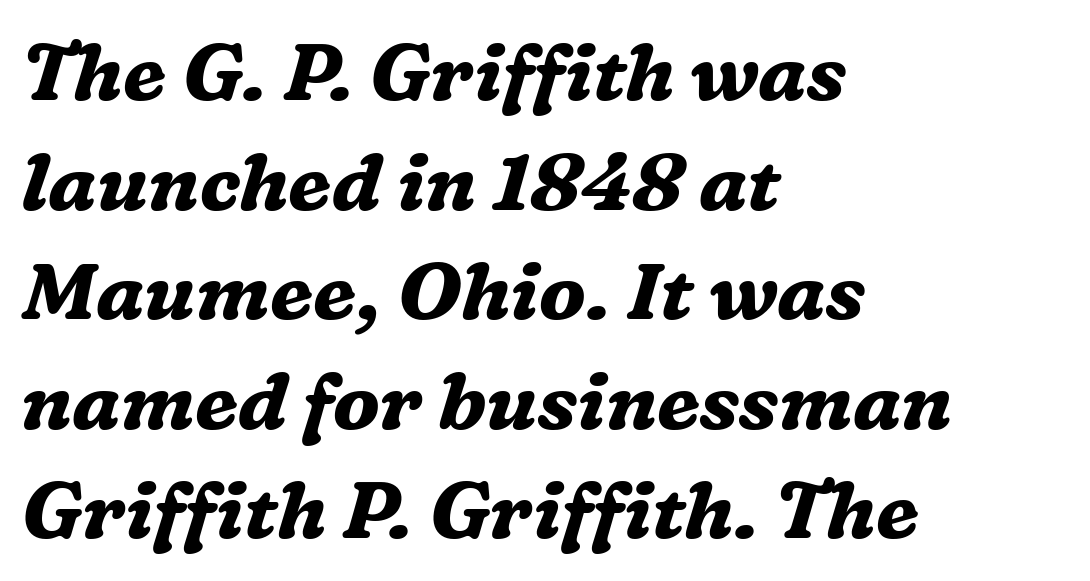
Q: Is the text bold? A: Yes.
Q: Is the text italic (slanted)? A: Yes, it leans right by about 16 degrees.
Q: Is the typeface a serif or a sans-serif typeface? A: Serif.
Q: Is the text underlined? A: No.
Q: How is the paragraph aligned? A: Left-aligned.
Q: Is the spacing between letters normal or unusually wide? A: Normal.
Q: Is the spacing between lines tight, normal or loose? A: Normal.
Q: Width (condensed, normal, or wide)? A: Normal.
Q: Stroke contrast? A: Medium.
Q: x-height? A: Medium.
Q: Monospaced? A: No.
